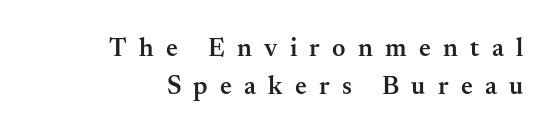
{"italic": "no", "bold": "semi", "underline": "no", "align": "right", "line_spacing": "normal", "line_spacing_ratio": 1.48, "letter_spacing": "wide", "letter_spacing_em": 0.47, "glyph_px": 26}
